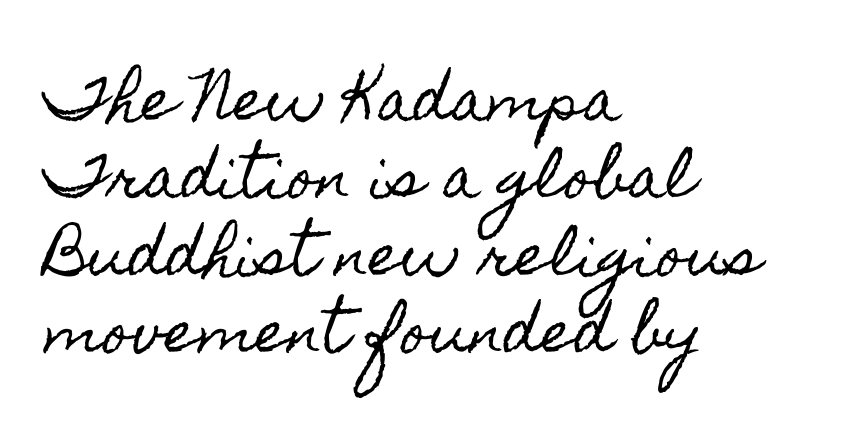
The image shows 56 px condensed type; set left-aligned, normal line spacing (1.38x), normal letter spacing, not underlined; a small x-height.
